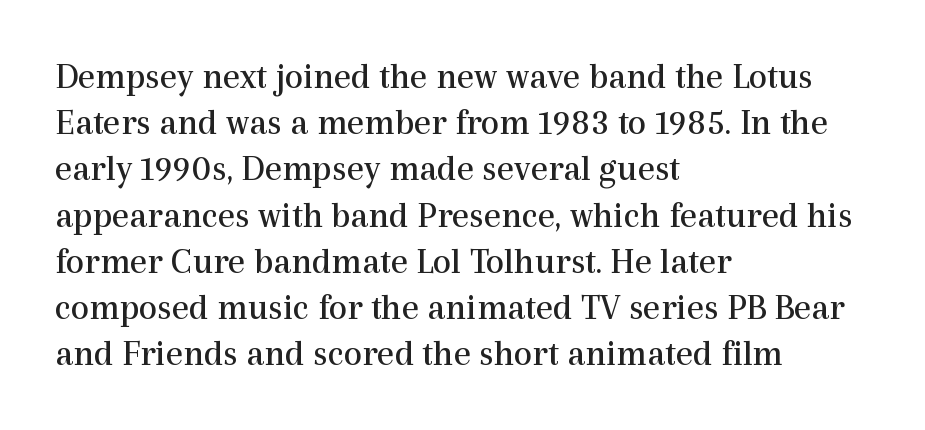
Q: Is the text bold? A: No.
Q: Is the text italic (slanted)? A: No, it is upright.
Q: Is the typeface a serif or a sans-serif typeface? A: Serif.
Q: Is the text underlined? A: No.
Q: How is the paragraph aligned? A: Left-aligned.
Q: Is the spacing between letters normal or unusually wide? A: Normal.
Q: Is the spacing between lines tight, normal or loose? A: Normal.
Q: Width (condensed, normal, or wide)? A: Normal.
Q: x-height? A: Medium.
Q: Monospaced? A: No.
